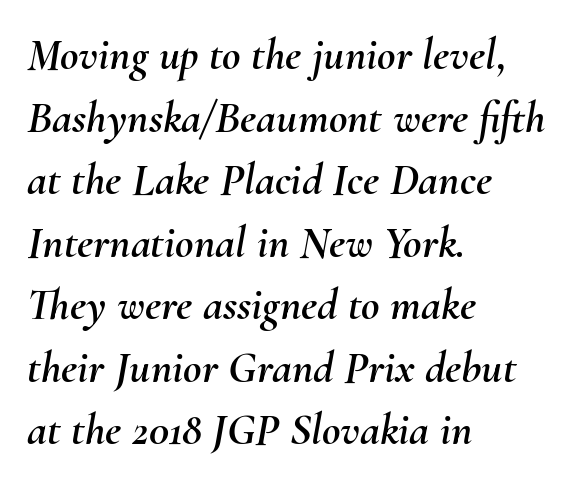
Q: Is the text italic (slanted)? A: Yes, it leans right by about 10 degrees.
Q: Is the text underlined? A: No.
Q: How is the paragraph aligned? A: Left-aligned.
Q: Is the spacing between letters normal or unusually wide? A: Normal.
Q: Is the spacing between lines tight, normal or loose? A: Normal.
Q: Width (condensed, normal, or wide)? A: Normal.
Q: Stroke contrast? A: Medium.
Q: x-height? A: Small.
Q: Monospaced? A: No.
